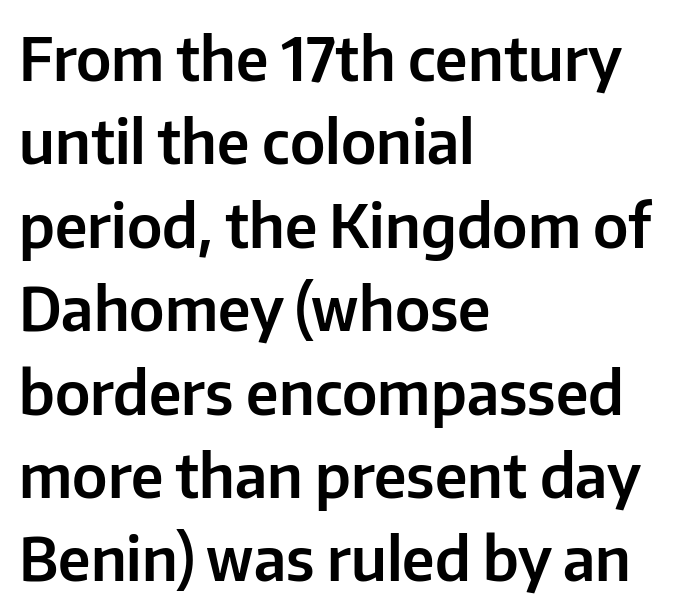
The image shows 60 px sans-serif type, upright; set left-aligned, normal line spacing (1.39x), normal letter spacing, not underlined; low stroke contrast and a medium x-height.
